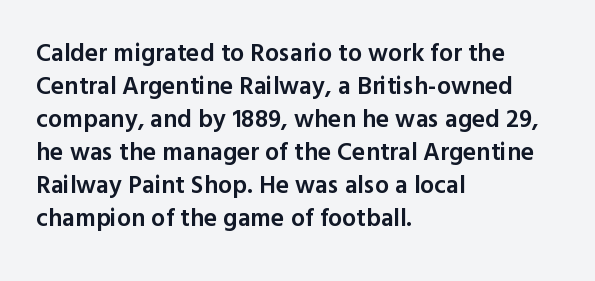
The image shows 25 px text type, upright; set left-aligned, normal line spacing (1.32x), normal letter spacing, not underlined.
